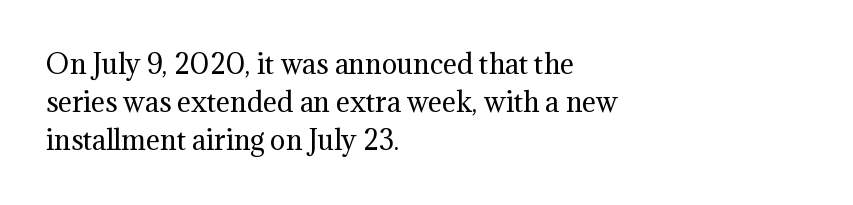
The image shows 26 px text type, upright; set left-aligned, normal line spacing (1.47x), normal letter spacing, not underlined.
